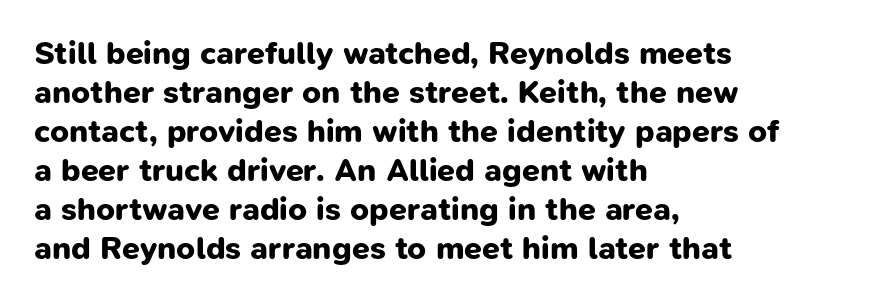
Honestly, there is no underline to notice here at all. Looks like regular typesetting: each glyph gets only the width it needs. A classic flush-left, rag-right setting is used for this passage. On the weight axis this lands at bold, roughly 700. Does the type have serifs? No, each stem ends abruptly. Caption: standard tracking, unaltered.
